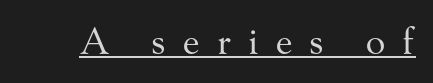
Q: Is the text bold? A: No.
Q: Is the text italic (slanted)? A: No, it is upright.
Q: Is the typeface a serif or a sans-serif typeface? A: Serif.
Q: Is the text underlined? A: Yes.
Q: Is the spacing between letters normal or unusually wide? A: Unusually wide.
Q: Width (condensed, normal, or wide)? A: Normal.
Q: Stroke contrast? A: Medium.
Q: x-height? A: Small.
Q: Monospaced? A: No.
